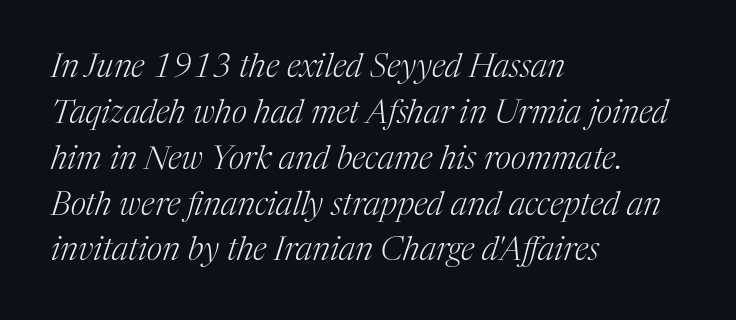
Horizontally, the lines are justified to the leading edge only. The line-height multiplier appears to be the usual default. Each letter keeps its own natural width here, so spacing adapts to shape. The strip under each line holds only bare page. This sample uses a serif face.
